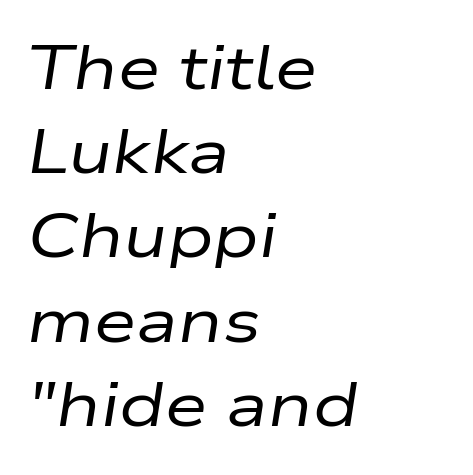
{"italic": "yes", "lean": "right", "slant_degrees": 9, "bold": "no", "weight": "regular", "width": "wide", "stroke_contrast": "low", "x_height": "medium", "monospaced": "no", "underline": "no", "align": "left", "line_spacing": "normal", "line_spacing_ratio": 1.38, "letter_spacing": "normal", "letter_spacing_em": 0.0, "glyph_px": 61}
